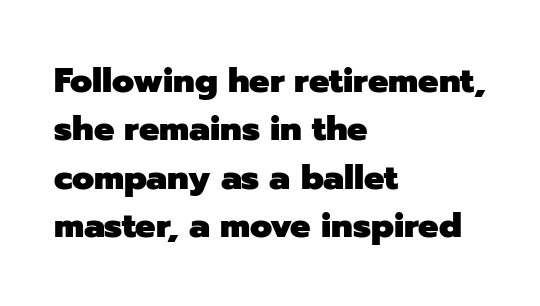
The image shows 34 px heavy sans-serif type, upright; set left-aligned, normal line spacing (1.42x), normal letter spacing, not underlined; low stroke contrast and a medium x-height.
